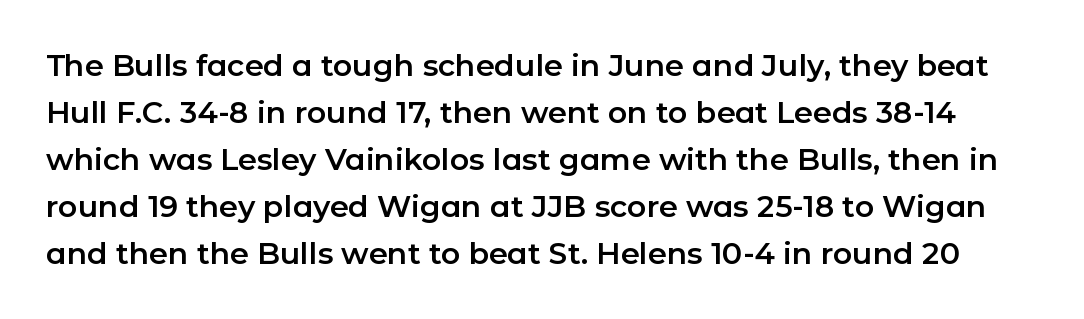
Q: Is the text italic (slanted)? A: No, it is upright.
Q: Is the typeface a serif or a sans-serif typeface? A: Sans-serif.
Q: Is the text underlined? A: No.
Q: Is the spacing between letters normal or unusually wide? A: Normal.
Q: Is the spacing between lines tight, normal or loose? A: Normal.
Q: Width (condensed, normal, or wide)? A: Normal.
Q: Stroke contrast? A: Low.
Q: x-height? A: Medium.
Q: Monospaced? A: No.
